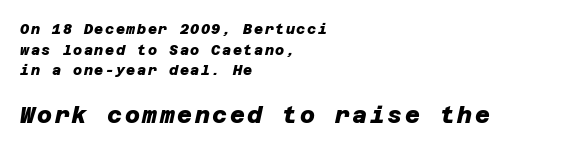
Check under the words: just untouched page. Its strokes are broad and dark, the hallmark of bold type. The second block has been scaled up relative to the first. In CSS terms this would be text-align: left. Leading matches the norm, producing a regular column.
